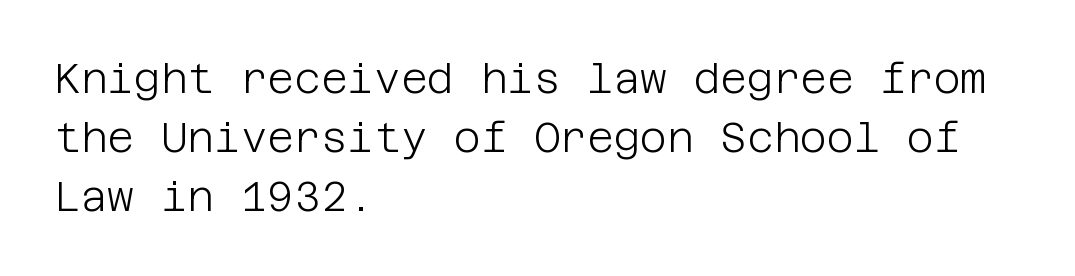
Beneath every word, the page is bare. You can tell from the bare stems that sans-serif type was used. Rendered with straight, roman letterforms. Typeset ragged right — the left edge is the straight one. Glyph-to-glyph distance matches everyday printed text.
